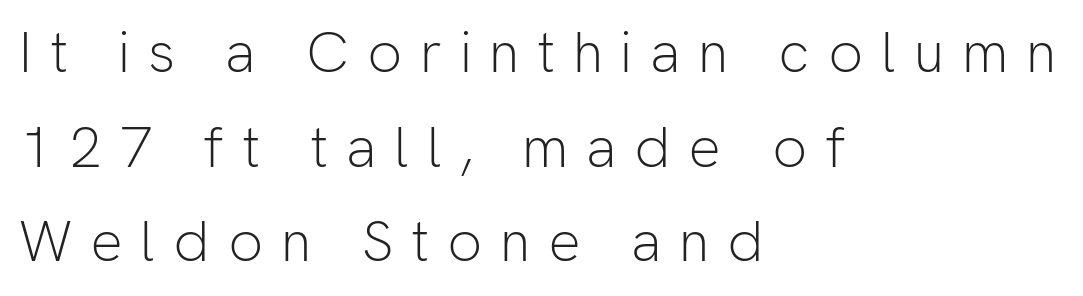
Q: Is the text bold? A: No.
Q: Is the text italic (slanted)? A: No, it is upright.
Q: Is the typeface a serif or a sans-serif typeface? A: Sans-serif.
Q: Is the text underlined? A: No.
Q: How is the paragraph aligned? A: Left-aligned.
Q: Is the spacing between letters normal or unusually wide? A: Unusually wide.
Q: Is the spacing between lines tight, normal or loose? A: Normal.
Q: Width (condensed, normal, or wide)? A: Normal.
Q: Stroke contrast? A: Low.
Q: x-height? A: Medium.
Q: Monospaced? A: No.
